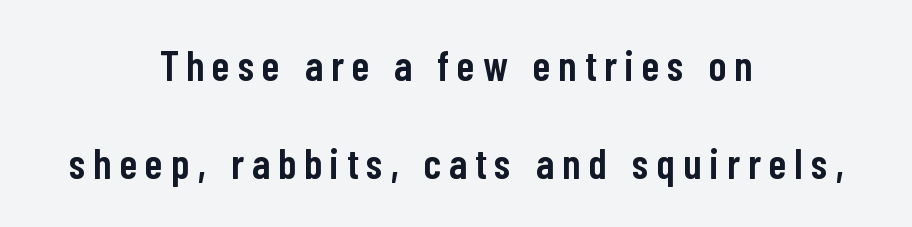
{"serif": "no", "italic": "no", "bold": "semi", "weight": "semibold", "width": "condensed", "stroke_contrast": "low", "x_height": "medium", "monospaced": "no", "underline": "no", "align": "center", "line_spacing": "loose", "line_spacing_ratio": 2.33, "letter_spacing": "wide", "letter_spacing_em": 0.2, "glyph_px": 42}
